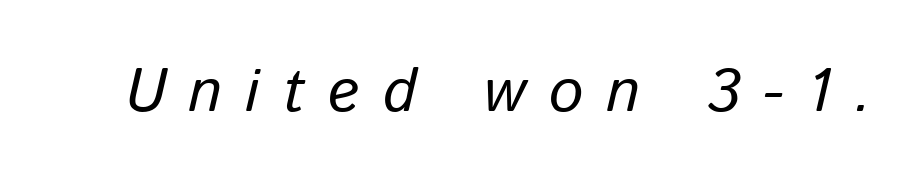
The rendering uses natural spacing where letterforms have individual widths. Substantial extra tracking has been applied to these lines. Compared with ordinary roman type, these characters are visibly tilted. Decoration check: the copy has no underline. A quiet, ordinary-to-light weight characterises the typeface.
